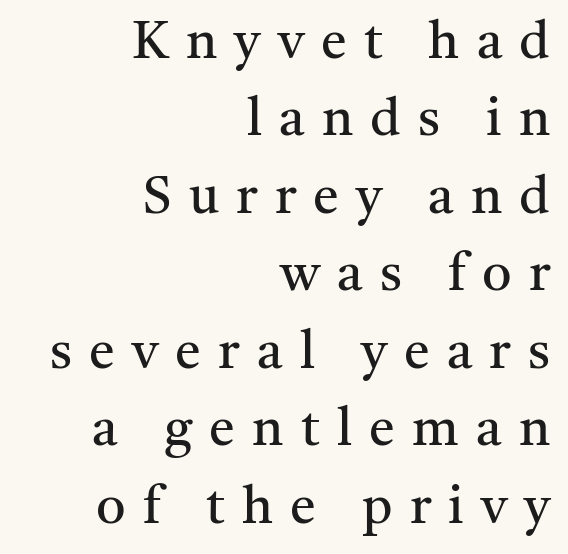
These lines are set flush right with a ragged left edge. Regarding leading, the lines here are spaced in the standard way. In terms of posture, this sample is upright. Display-style spreading of the glyphs; the letterfit is very open. Letters rest on an invisible, unmarked baseline. This is not heavy type; no bold has been used.
